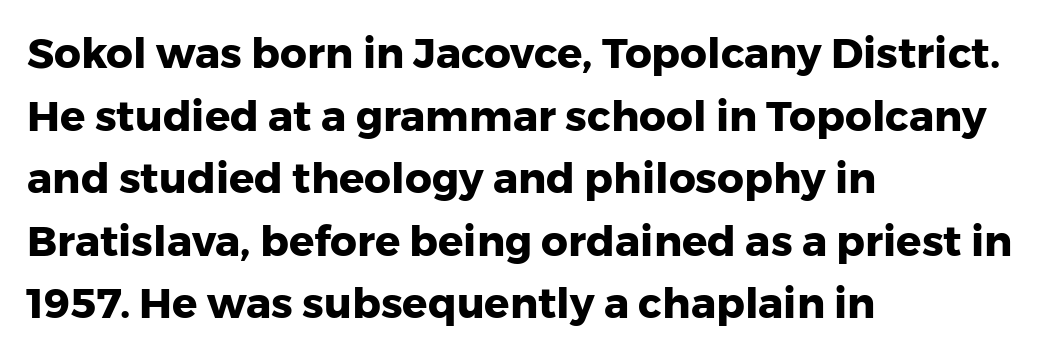
The image shows 42 px heavy sans-serif type, upright; set left-aligned, normal line spacing (1.49x), normal letter spacing, not underlined; low stroke contrast and a medium x-height.
